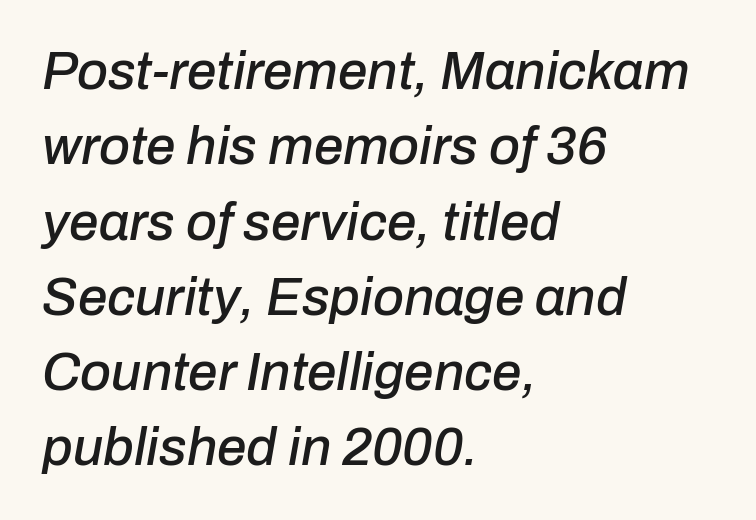
Think of a printed novel: that variable character pitch is what you see here. The specimen omits any rule beneath the text block's lines. These lines keep a tight, regular rhythm from letter to letter. Horizontal alignment here is leftward, the default for most running prose. If you drew a line through each stem, it would be angled.
